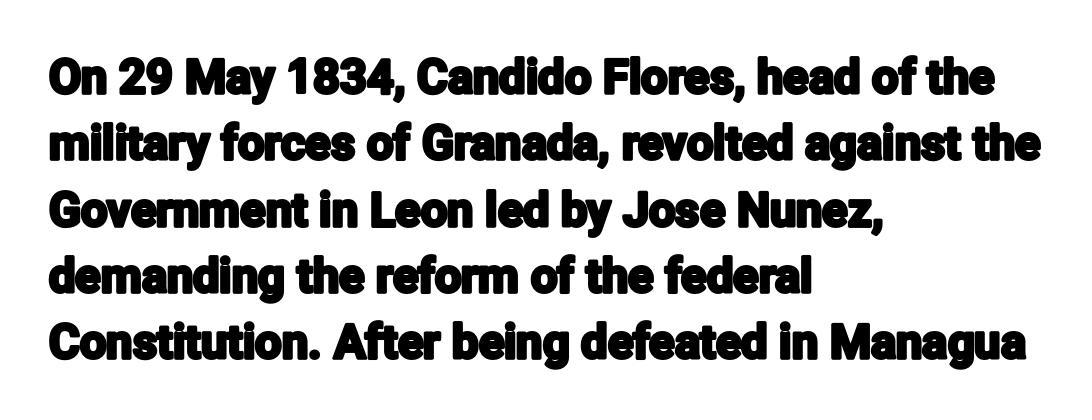
Q: Is the text italic (slanted)? A: No, it is upright.
Q: Is the typeface a serif or a sans-serif typeface? A: Sans-serif.
Q: Is the text underlined? A: No.
Q: How is the paragraph aligned? A: Left-aligned.
Q: Is the spacing between letters normal or unusually wide? A: Normal.
Q: Is the spacing between lines tight, normal or loose? A: Normal.
Q: Width (condensed, normal, or wide)? A: Condensed.
Q: Stroke contrast? A: Low.
Q: x-height? A: Medium.
Q: Monospaced? A: No.
